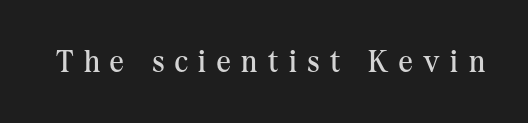
The image shows 31 px regular-weight serif type, upright; set unusually wide letter spacing (+0.34 em), not underlined; medium stroke contrast and a medium x-height.
